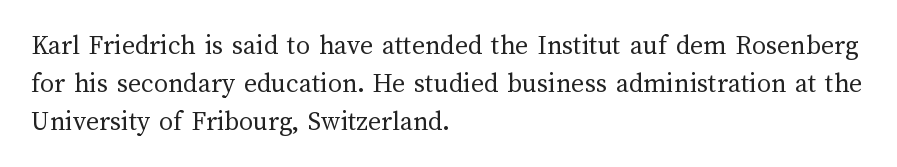
Q: Is the text bold? A: No.
Q: Is the text italic (slanted)? A: No, it is upright.
Q: Is the text underlined? A: No.
Q: How is the paragraph aligned? A: Left-aligned.
Q: Is the spacing between letters normal or unusually wide? A: Normal.
Q: Is the spacing between lines tight, normal or loose? A: Normal.
Q: Width (condensed, normal, or wide)? A: Normal.
Q: Stroke contrast? A: Medium.
Q: x-height? A: Medium.
Q: Monospaced? A: No.
